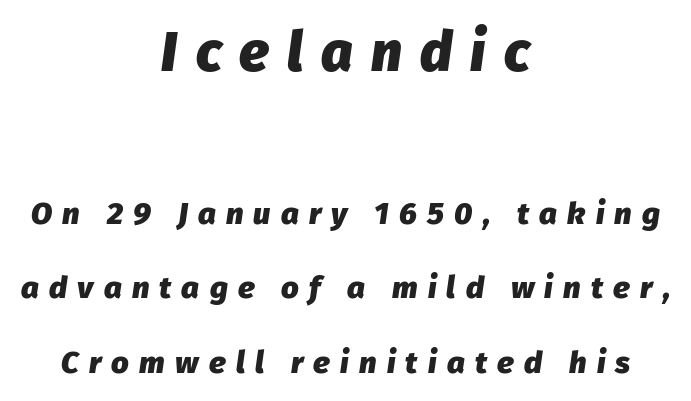
{"italic": "yes", "lean": "right", "slant_degrees": 8, "bold": "yes", "weight": "heavy", "width": "normal", "stroke_contrast": "low", "x_height": "medium", "monospaced": "no", "underline": "no", "align": "center", "line_spacing": "loose", "line_spacing_ratio": 2.4, "letter_spacing": "wide", "letter_spacing_em": 0.33, "larger_block": "first", "size_ratio": 1.77, "glyph_px": 55}
